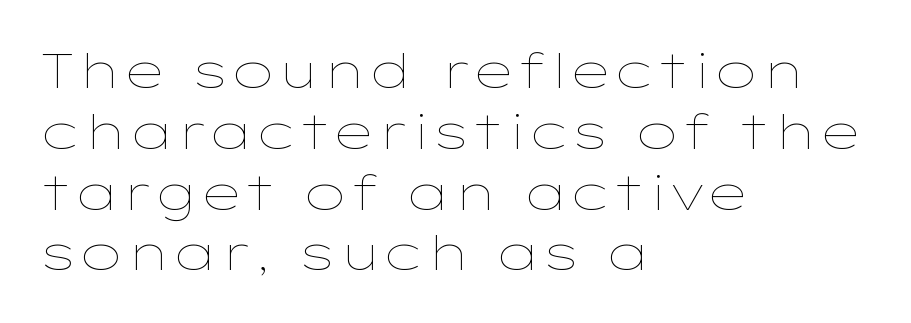
{"italic": "no", "bold": "no", "weight": "thin", "width": "wide", "stroke_contrast": "low", "x_height": "medium", "monospaced": "no", "underline": "no", "align": "left", "line_spacing_ratio": 1.24, "letter_spacing": "normal", "letter_spacing_em": 0.0, "glyph_px": 49}
